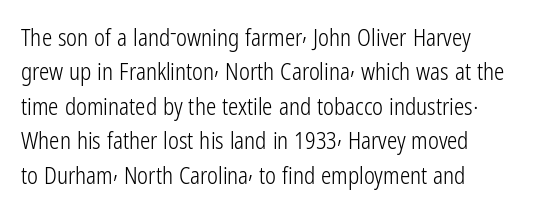
The image shows 23 px text type, upright; set left-aligned, normal line spacing (1.5x), normal letter spacing, not underlined.
